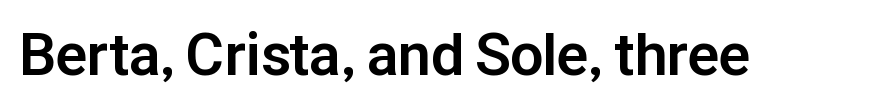
{"serif": "no", "italic": "no", "bold": "yes", "weight": "bold", "width": "normal", "stroke_contrast": "low", "x_height": "medium", "monospaced": "no", "underline": "no", "letter_spacing": "normal", "letter_spacing_em": 0.0, "glyph_px": 59}
